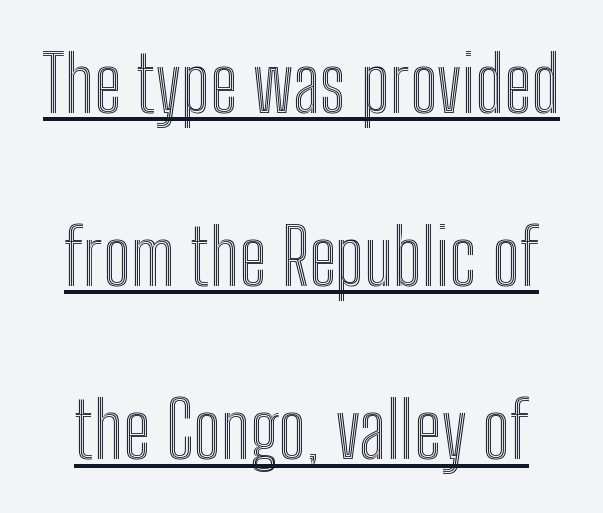
The image shows 78 px condensed type, upright; set loose line spacing (2.22x), normal letter spacing, underlined; a medium x-height.
